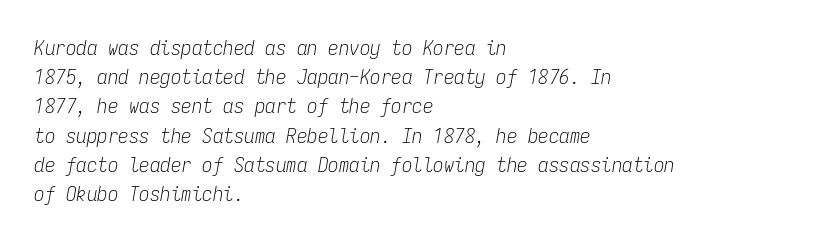
Q: Is the text bold? A: No.
Q: Is the text italic (slanted)? A: Yes, it leans right by about 9 degrees.
Q: Is the text underlined? A: No.
Q: How is the paragraph aligned? A: Left-aligned.
Q: Is the spacing between letters normal or unusually wide? A: Normal.
Q: Is the spacing between lines tight, normal or loose? A: Normal.
